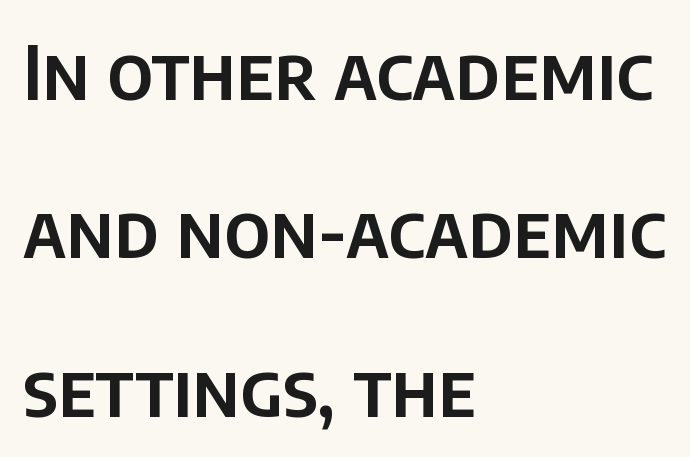
The image shows 74 px sans-serif type, upright; set left-aligned, loose line spacing (2.14x), normal letter spacing, not underlined; low stroke contrast and a large x-height.
